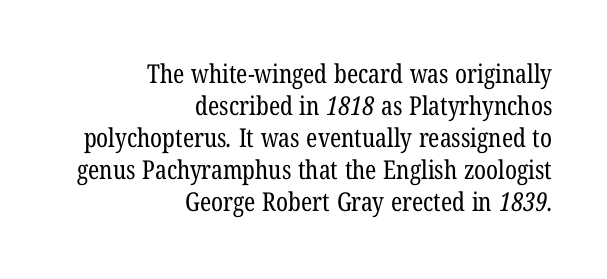
{"bold": "no", "underline": "no", "align": "right", "line_spacing_ratio": 1.23, "letter_spacing": "normal", "letter_spacing_em": 0.0, "glyph_px": 26}
